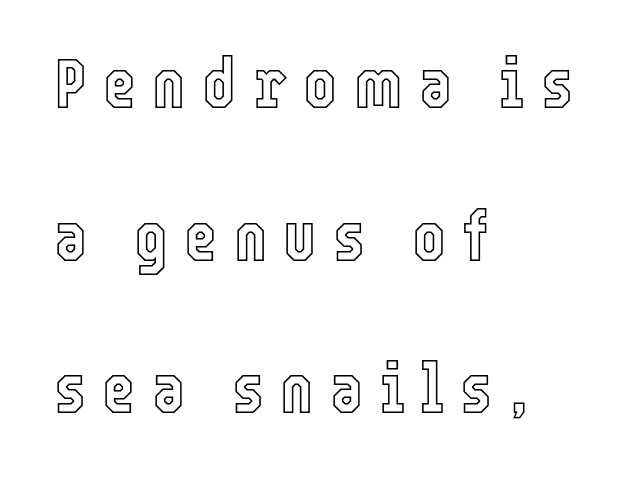
Q: Is the text italic (slanted)? A: No, it is upright.
Q: Is the text underlined? A: No.
Q: How is the paragraph aligned? A: Left-aligned.
Q: Is the spacing between letters normal or unusually wide? A: Unusually wide.
Q: Is the spacing between lines tight, normal or loose? A: Loose.
Q: Width (condensed, normal, or wide)? A: Condensed.
Q: x-height? A: Medium.
Q: Monospaced? A: No.
